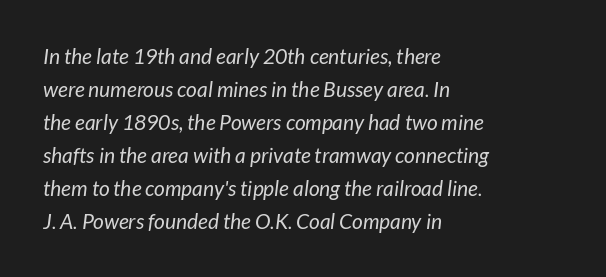
Q: Is the text bold? A: No.
Q: Is the text italic (slanted)? A: Yes, it leans right by about 7 degrees.
Q: Is the text underlined? A: No.
Q: How is the paragraph aligned? A: Left-aligned.
Q: Is the spacing between letters normal or unusually wide? A: Normal.
Q: Is the spacing between lines tight, normal or loose? A: Normal.
